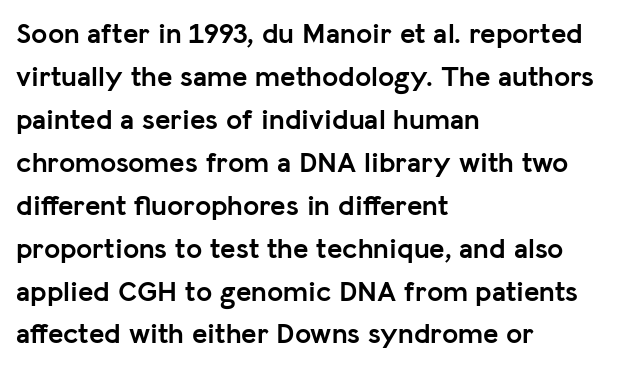
{"serif": "no", "italic": "no", "bold": "yes", "weight": "semibold", "width": "normal", "stroke_contrast": "low", "x_height": "medium", "monospaced": "no", "underline": "no", "align": "left", "line_spacing": "normal", "line_spacing_ratio": 1.48, "letter_spacing": "normal", "letter_spacing_em": 0.0, "glyph_px": 29}
